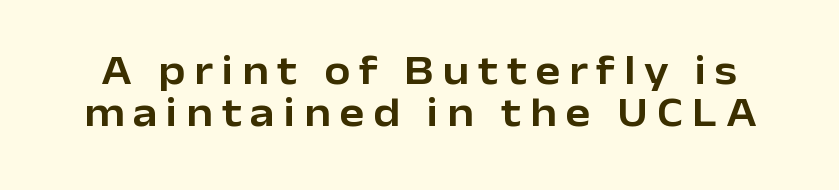
Q: Is the text italic (slanted)? A: No, it is upright.
Q: Is the typeface a serif or a sans-serif typeface? A: Sans-serif.
Q: Is the text underlined? A: No.
Q: Is the spacing between letters normal or unusually wide? A: Unusually wide.
Q: Is the spacing between lines tight, normal or loose? A: Tight.
Q: Width (condensed, normal, or wide)? A: Normal.
Q: Stroke contrast? A: Low.
Q: x-height? A: Medium.
Q: Monospaced? A: No.
